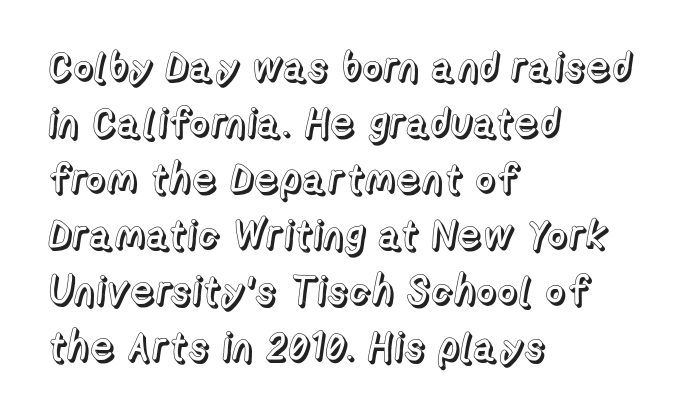
Any mark beneath the type? The region is blank. Each line starts at the same left margin while the right side varies. Each letter keeps its own natural width here, so spacing adapts to shape. In terms of letterspacing, this is plain default setting.
